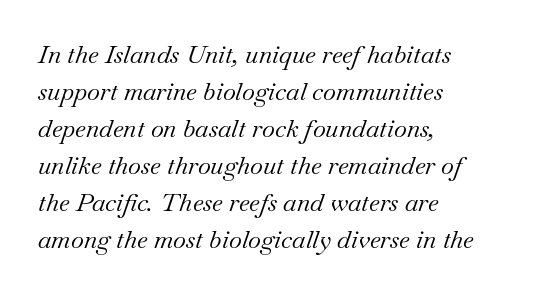
{"italic": "yes", "lean": "right", "slant_degrees": 18, "bold": "no", "underline": "no", "align": "left", "line_spacing": "normal", "line_spacing_ratio": 1.48, "letter_spacing": "normal", "letter_spacing_em": 0.0, "glyph_px": 25}
